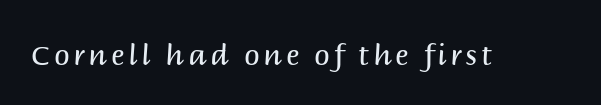
The image shows 28 px regular-weight sans-serif type; set not underlined; medium stroke contrast and a large x-height.
